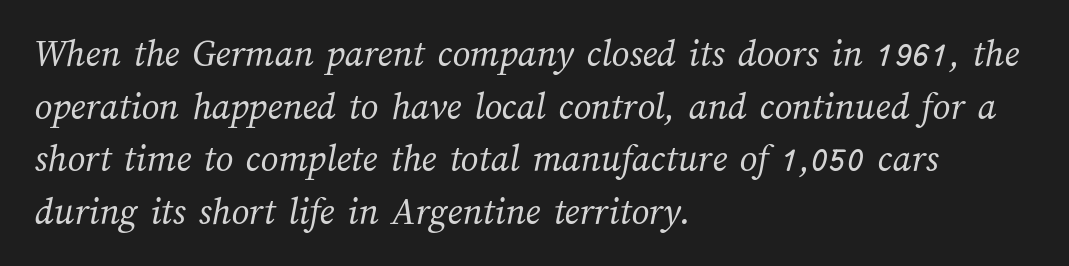
{"bold": "no", "weight": "regular", "width": "normal", "stroke_contrast": "medium", "x_height": "medium", "monospaced": "no", "underline": "no", "align": "left", "line_spacing": "normal", "line_spacing_ratio": 1.35, "letter_spacing": "normal", "letter_spacing_em": 0.0, "glyph_px": 39}
